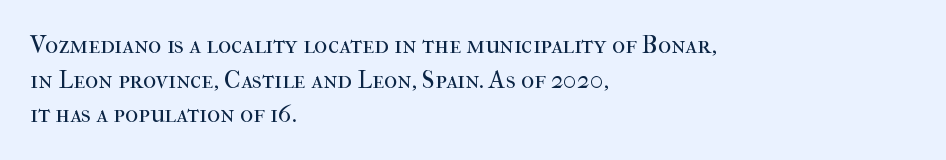
{"italic": "no", "bold": "no", "underline": "no", "align": "left", "line_spacing": "normal", "line_spacing_ratio": 1.39, "letter_spacing": "normal", "letter_spacing_em": 0.0, "glyph_px": 25}
